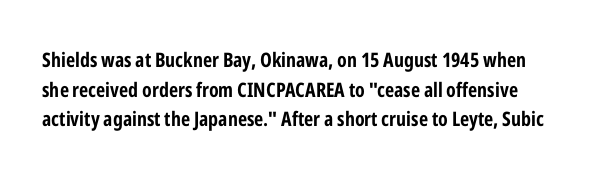
Q: Is the text bold? A: Yes.
Q: Is the text italic (slanted)? A: No, it is upright.
Q: Is the text underlined? A: No.
Q: Is the spacing between letters normal or unusually wide? A: Normal.
Q: Is the spacing between lines tight, normal or loose? A: Normal.
